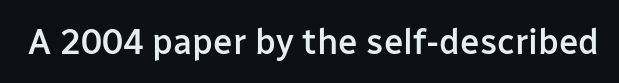
Q: Is the text bold? A: Semi-bold.
Q: Is the text italic (slanted)? A: No, it is upright.
Q: Is the typeface a serif or a sans-serif typeface? A: Sans-serif.
Q: Is the text underlined? A: No.
Q: Is the spacing between letters normal or unusually wide? A: Normal.
Q: Width (condensed, normal, or wide)? A: Normal.
Q: Stroke contrast? A: Low.
Q: x-height? A: Medium.
Q: Monospaced? A: No.
